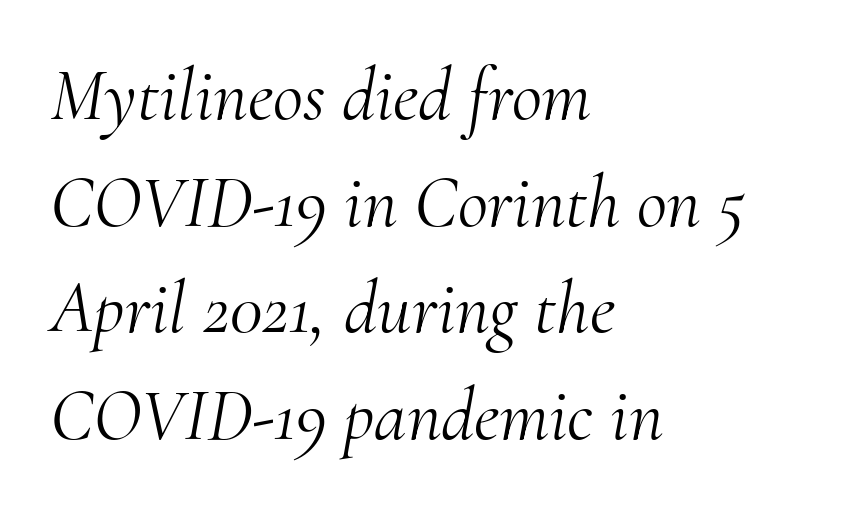
{"serif": "yes", "italic": "yes", "lean": "right", "slant_degrees": 10, "bold": "no", "weight": "light", "width": "normal", "stroke_contrast": "medium", "x_height": "small", "monospaced": "no", "underline": "no", "align": "left", "line_spacing": "normal", "line_spacing_ratio": 1.44, "letter_spacing": "normal", "letter_spacing_em": 0.0, "glyph_px": 74}
